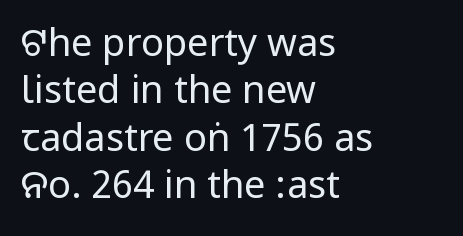
Q: Is the text bold? A: No.
Q: Is the text italic (slanted)? A: No, it is upright.
Q: Is the typeface a serif or a sans-serif typeface? A: Sans-serif.
Q: Is the text underlined? A: No.
Q: How is the paragraph aligned? A: Left-aligned.
Q: Is the spacing between letters normal or unusually wide? A: Normal.
Q: Is the spacing between lines tight, normal or loose? A: Normal.
Q: Width (condensed, normal, or wide)? A: Condensed.
Q: Stroke contrast? A: Low.
